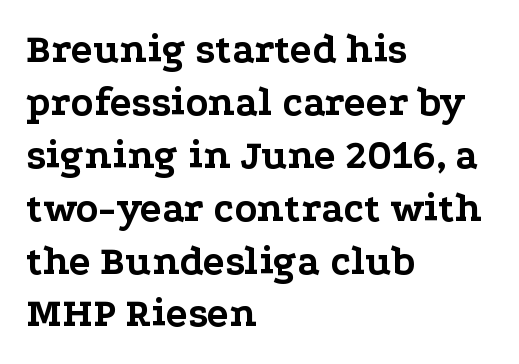
The image shows 41 px bold, wide serif type, upright; set left-aligned, normal line spacing (1.29x), normal letter spacing, not underlined; low stroke contrast and a medium x-height.
